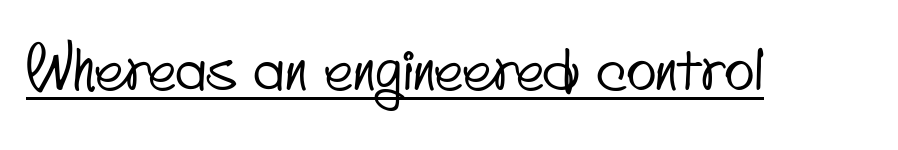
Q: Is the typeface a serif or a sans-serif typeface? A: Sans-serif.
Q: Is the text underlined? A: Yes.
Q: Is the spacing between letters normal or unusually wide? A: Normal.
Q: Width (condensed, normal, or wide)? A: Condensed.
Q: Stroke contrast? A: Low.
Q: x-height? A: Small.
Q: Monospaced? A: No.
